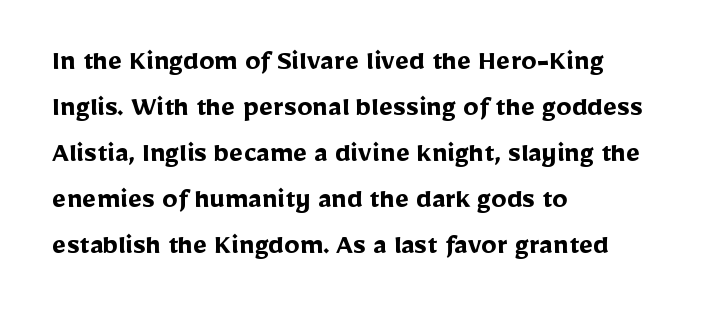
Varying glyph widths throughout — classic text-font behaviour. Students, note that the glyphs here touch the page at normal intervals. Left-aligned paragraph, ragged on the right. The words here are not underlined. The typesetting leans heavy: a genuine bold.
